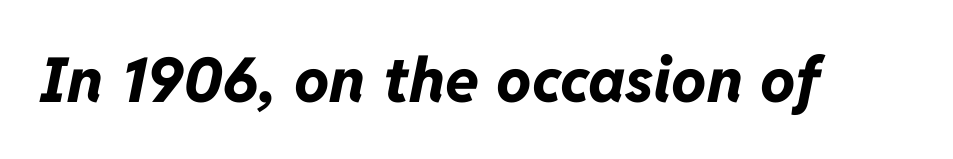
{"italic": "yes", "lean": "right", "slant_degrees": 11, "bold": "yes", "weight": "bold", "width": "normal", "stroke_contrast": "low", "x_height": "medium", "monospaced": "no", "underline": "no", "letter_spacing": "normal", "letter_spacing_em": 0.0, "glyph_px": 62}
